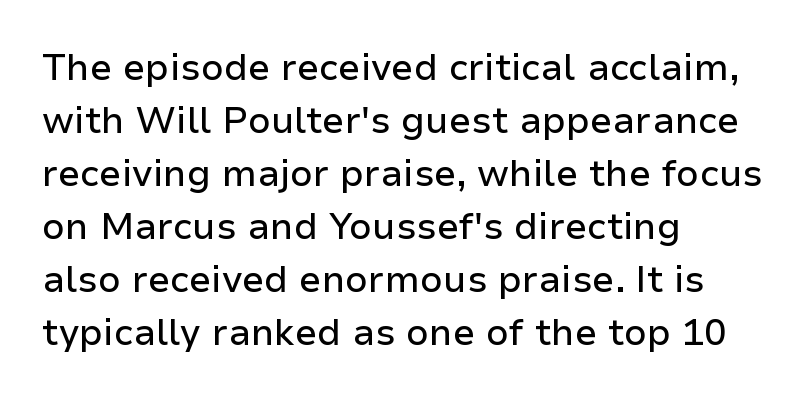
The image shows 37 px sans-serif type, upright; set left-aligned, normal line spacing (1.43x), normal letter spacing, not underlined; low stroke contrast and a medium x-height.
